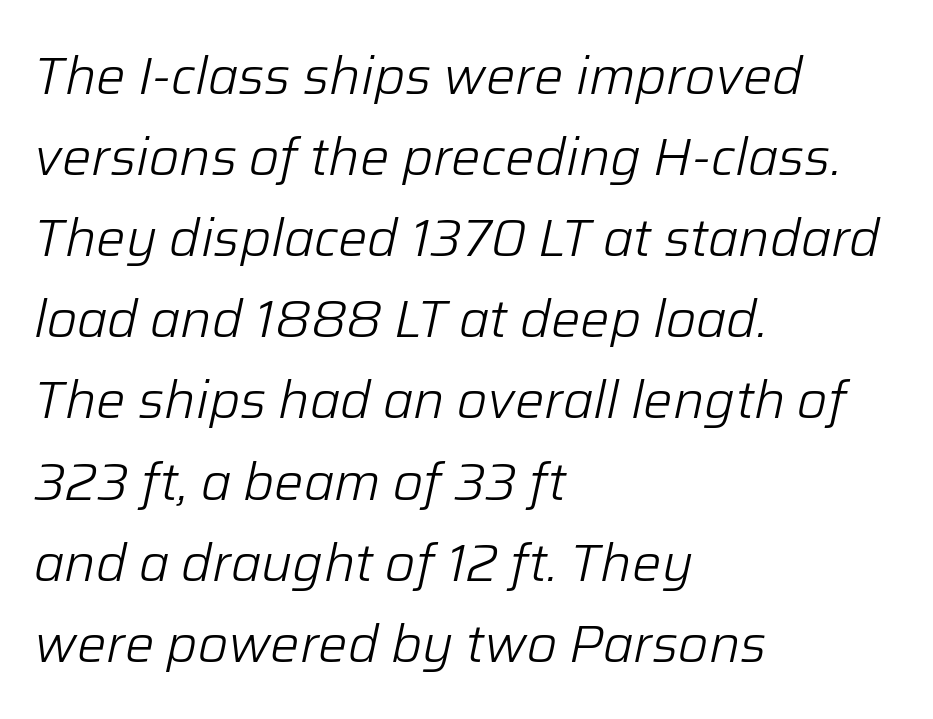
The space directly below the letters is spotless. Interline gaps are of average width in this sample. Horizontally, the lines are justified to the leading edge only. There's an unmistakable incline to the writing here. The weight tops out at a normal text grade. How are the letters spaced? Ordinarily, with no added tracking.
